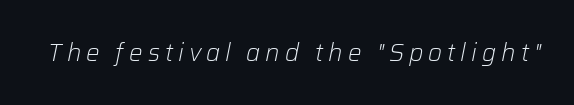
Weight: not bold — regular or lighter. Descender tails drop into unmarked territory. Compared with typical body copy, the letter spacing here is much looser. Style check: oblique.
